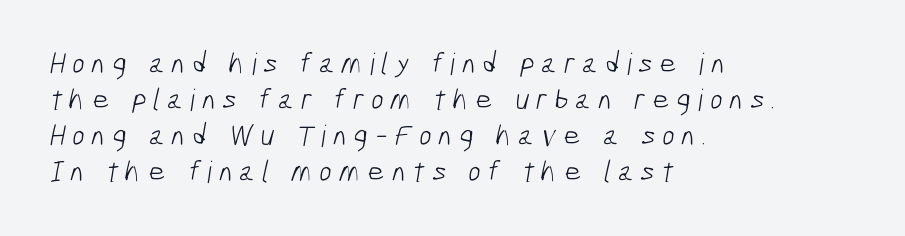
Compared with typical body copy, the letter spacing here is much looser. Compared with a typical body face, this is equally light or lighter still. Regarding serifs, this sample does without them. Descenders hang freely into open space. Note the varied advance widths — an 'i' is clearly narrower than an 'm'. The lines in this sample share a left origin and differ only in where they stop.
